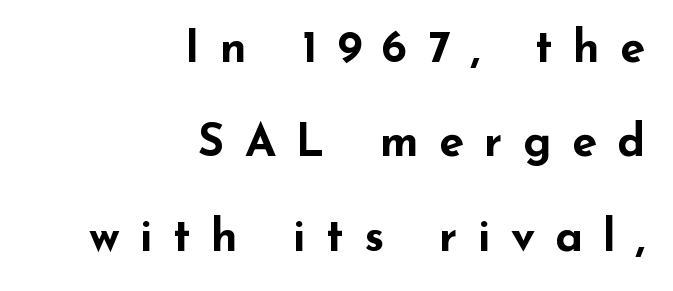
{"serif": "no", "italic": "no", "bold": "yes", "weight": "bold", "width": "wide", "stroke_contrast": "low", "x_height": "small", "monospaced": "no", "underline": "no", "align": "right", "line_spacing": "loose", "line_spacing_ratio": 2.1, "letter_spacing": "wide", "letter_spacing_em": 0.45, "glyph_px": 45}
